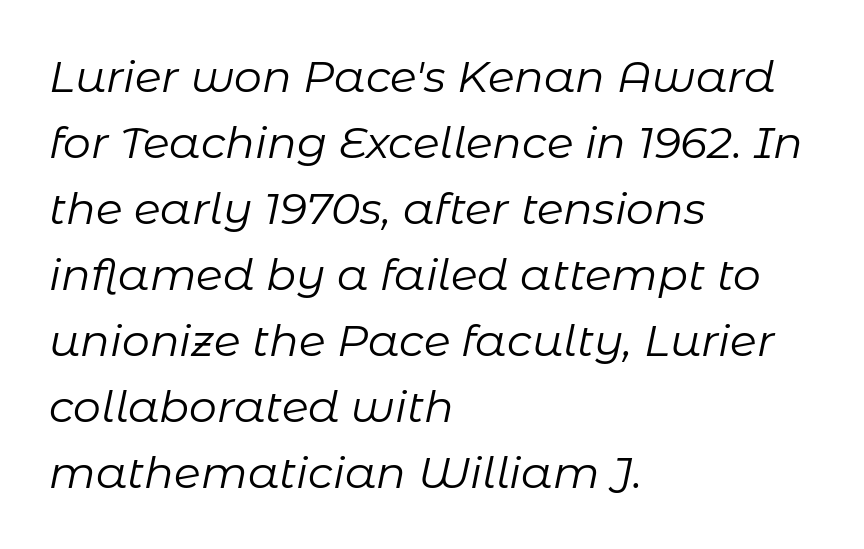
{"italic": "yes", "lean": "right", "slant_degrees": 11, "bold": "no", "weight": "regular", "width": "normal", "stroke_contrast": "low", "x_height": "medium", "monospaced": "no", "underline": "no", "align": "left", "line_spacing": "normal", "line_spacing_ratio": 1.5, "letter_spacing": "normal", "letter_spacing_em": 0.0, "glyph_px": 44}
